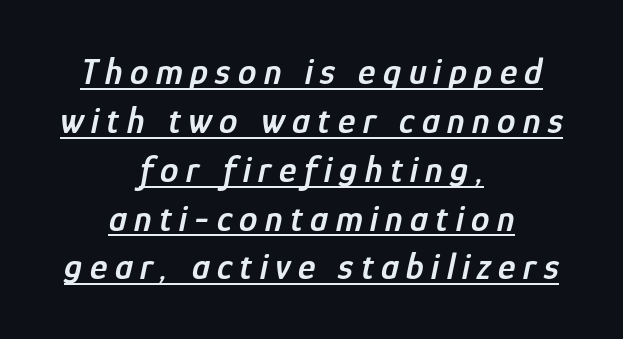
Q: Is the text bold? A: Semi-bold.
Q: Is the text italic (slanted)? A: Yes, it leans right by about 12 degrees.
Q: Is the text underlined? A: Yes.
Q: How is the paragraph aligned? A: Centered.
Q: Is the spacing between letters normal or unusually wide? A: Unusually wide.
Q: Is the spacing between lines tight, normal or loose? A: Normal.
Q: Width (condensed, normal, or wide)? A: Condensed.
Q: Stroke contrast? A: Low.
Q: x-height? A: Medium.
Q: Monospaced? A: No.
